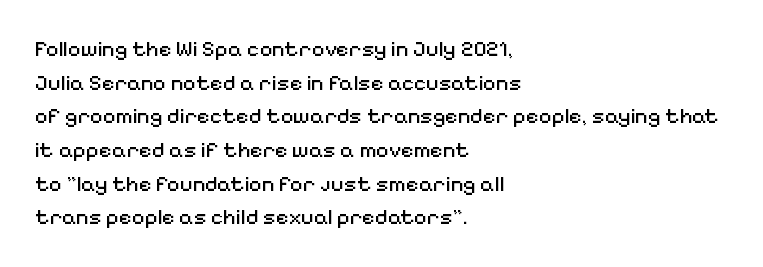
{"italic": "no", "bold": "no", "underline": "no", "align": "left", "line_spacing": "normal", "line_spacing_ratio": 1.53, "letter_spacing": "normal", "letter_spacing_em": 0.0, "glyph_px": 22}
